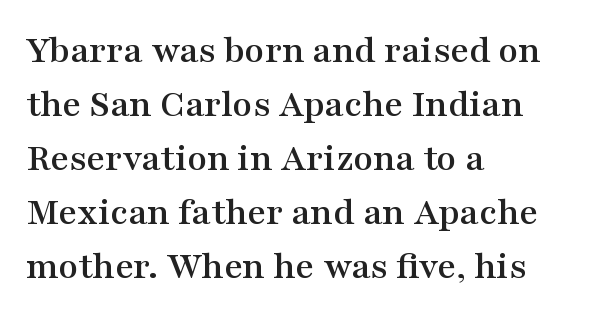
The image shows 40 px wide serif type, upright; set left-aligned, normal line spacing (1.35x), normal letter spacing, not underlined; medium stroke contrast and a medium x-height.
